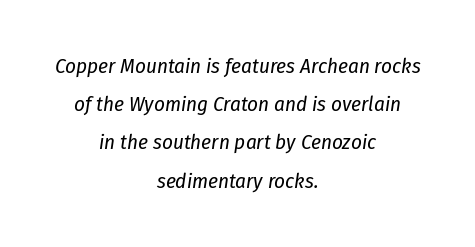
Q: Is the text bold? A: No.
Q: Is the text italic (slanted)? A: Yes, it leans right by about 8 degrees.
Q: Is the text underlined? A: No.
Q: How is the paragraph aligned? A: Centered.
Q: Is the spacing between letters normal or unusually wide? A: Normal.
